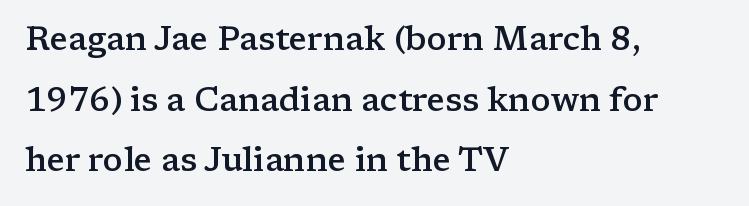
Q: Is the text bold? A: Semi-bold.
Q: Is the text italic (slanted)? A: No, it is upright.
Q: Is the typeface a serif or a sans-serif typeface? A: Serif.
Q: Is the text underlined? A: No.
Q: How is the paragraph aligned? A: Left-aligned.
Q: Is the spacing between letters normal or unusually wide? A: Normal.
Q: Width (condensed, normal, or wide)? A: Wide.
Q: Stroke contrast? A: Low.
Q: x-height? A: Medium.
Q: Monospaced? A: No.
